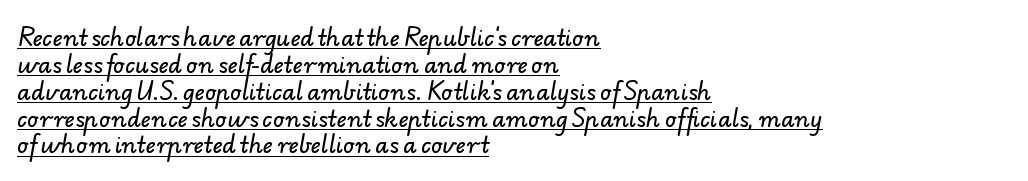
Q: Is the text underlined? A: Yes.
Q: How is the paragraph aligned? A: Left-aligned.
Q: Is the spacing between letters normal or unusually wide? A: Normal.
